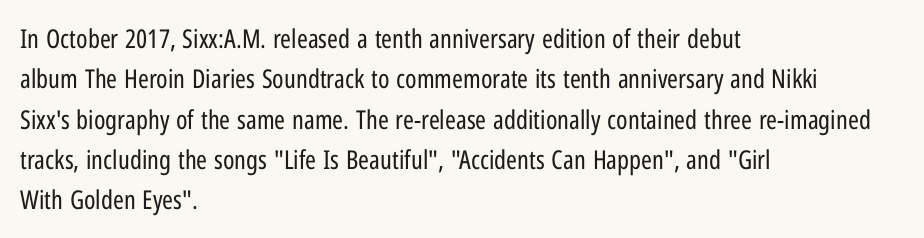
The image shows 26 px text type, upright; set left-aligned, normal line spacing (1.55x), normal letter spacing, not underlined.
